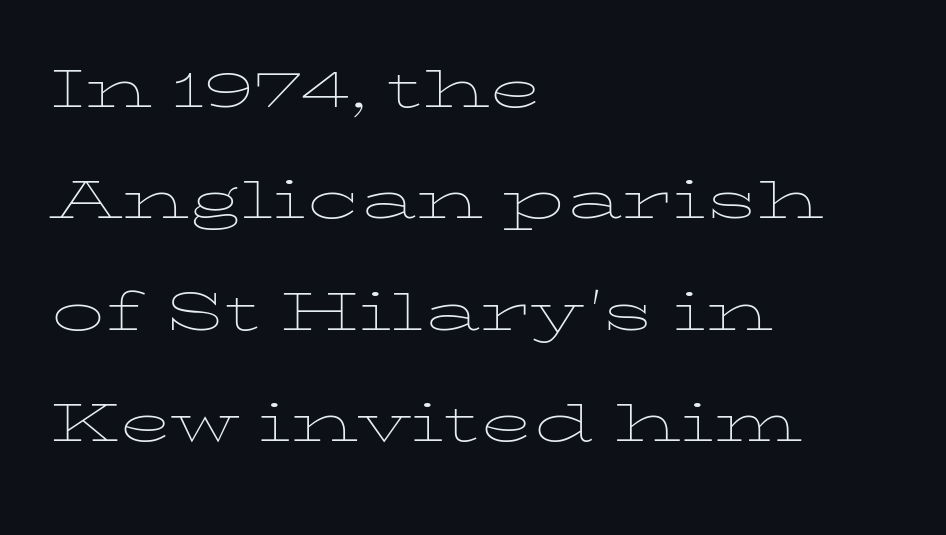
Q: Is the text bold? A: No.
Q: Is the text italic (slanted)? A: No, it is upright.
Q: Is the text underlined? A: No.
Q: How is the paragraph aligned? A: Left-aligned.
Q: Is the spacing between letters normal or unusually wide? A: Normal.
Q: Is the spacing between lines tight, normal or loose? A: Normal.
Q: Width (condensed, normal, or wide)? A: Wide.
Q: Stroke contrast? A: Low.
Q: x-height? A: Medium.
Q: Monospaced? A: No.
